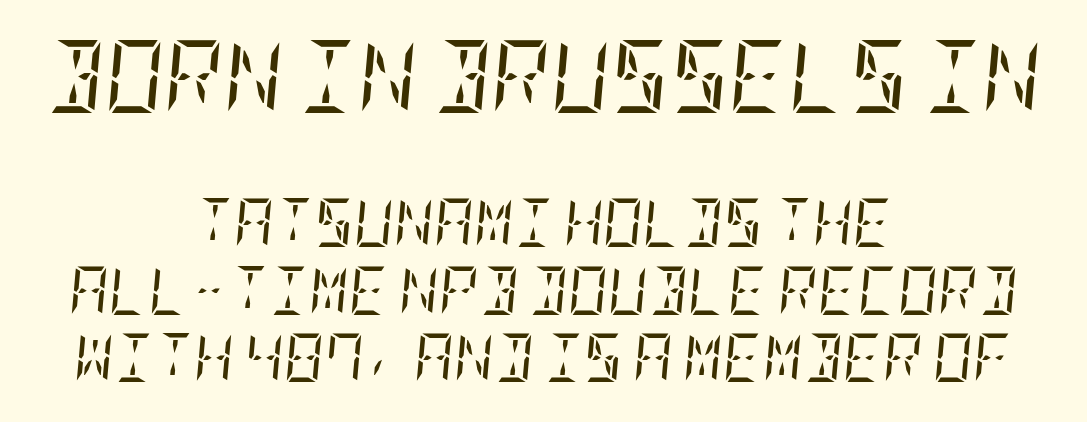
The tracking reads as untouched default to a designer's eye. These lines sit exactly where default settings would place them. Rule under the text: the space is simply empty. Casual observation: everything's sitting right in the middle.
